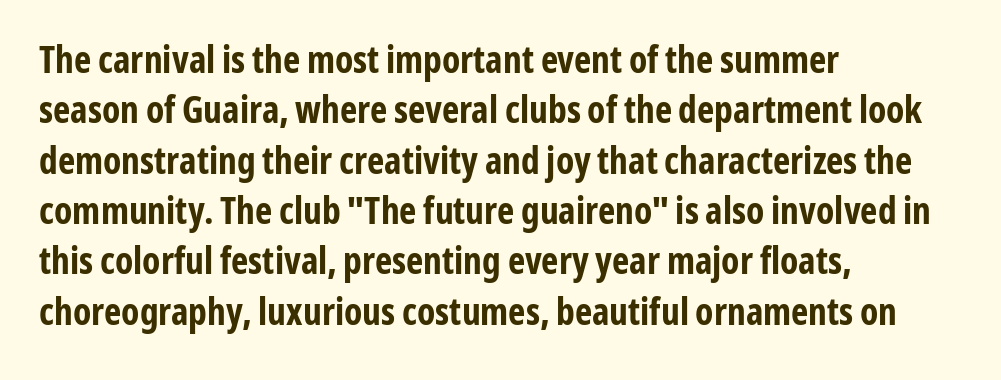
Q: Is the text bold? A: Yes.
Q: Is the text italic (slanted)? A: No, it is upright.
Q: Is the typeface a serif or a sans-serif typeface? A: Sans-serif.
Q: Is the text underlined? A: No.
Q: How is the paragraph aligned? A: Left-aligned.
Q: Is the spacing between letters normal or unusually wide? A: Normal.
Q: Is the spacing between lines tight, normal or loose? A: Normal.
Q: Width (condensed, normal, or wide)? A: Condensed.
Q: Stroke contrast? A: Low.
Q: x-height? A: Medium.
Q: Monospaced? A: No.
